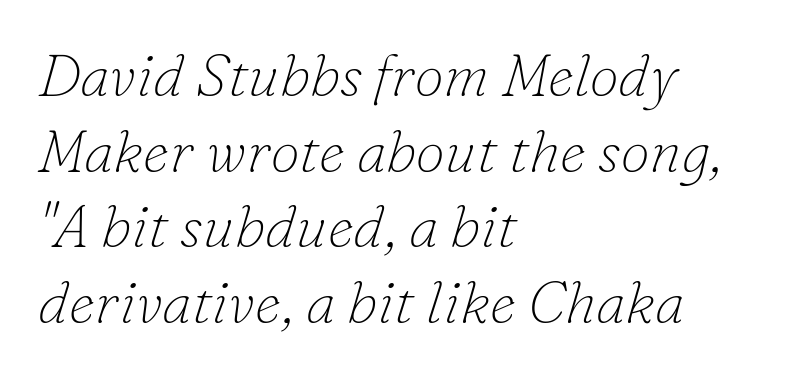
Q: Is the text bold? A: No.
Q: Is the text italic (slanted)? A: Yes, it leans right by about 16 degrees.
Q: Is the typeface a serif or a sans-serif typeface? A: Serif.
Q: Is the text underlined? A: No.
Q: How is the paragraph aligned? A: Left-aligned.
Q: Is the spacing between letters normal or unusually wide? A: Normal.
Q: Is the spacing between lines tight, normal or loose? A: Normal.
Q: Width (condensed, normal, or wide)? A: Normal.
Q: Stroke contrast? A: Low.
Q: x-height? A: Small.
Q: Monospaced? A: No.
